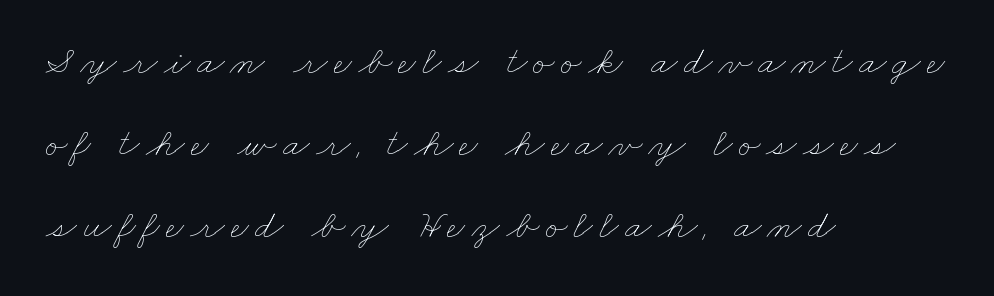
{"bold": "no", "weight": "thin", "width": "wide", "stroke_contrast": "low", "x_height": "small", "monospaced": "no", "underline": "no", "align": "left", "line_spacing": "loose", "line_spacing_ratio": 2.05, "glyph_px": 40}
